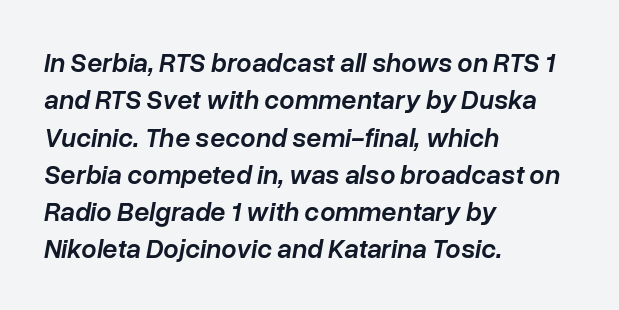
Q: Is the text bold? A: Semi-bold.
Q: Is the text italic (slanted)? A: Yes, it leans right by about 10 degrees.
Q: Is the text underlined? A: No.
Q: How is the paragraph aligned? A: Left-aligned.
Q: Is the spacing between letters normal or unusually wide? A: Normal.
Q: Is the spacing between lines tight, normal or loose? A: Normal.
